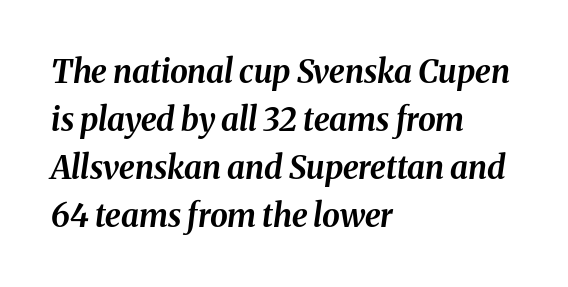
Q: Is the text bold? A: Yes.
Q: Is the text italic (slanted)? A: Yes, it leans right by about 8 degrees.
Q: Is the text underlined? A: No.
Q: How is the paragraph aligned? A: Left-aligned.
Q: Is the spacing between letters normal or unusually wide? A: Normal.
Q: Is the spacing between lines tight, normal or loose? A: Normal.
Q: Width (condensed, normal, or wide)? A: Normal.
Q: Stroke contrast? A: Medium.
Q: x-height? A: Medium.
Q: Monospaced? A: No.
